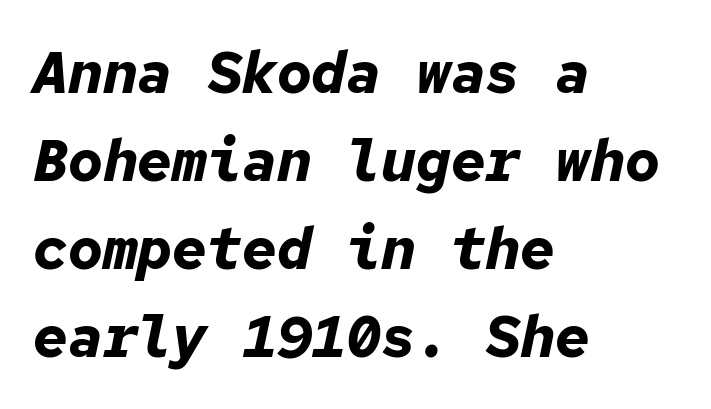
The image shows 58 px bold type, italic (leaning right), monospaced; set left-aligned, normal line spacing (1.52x), normal letter spacing, not underlined; low stroke contrast and a medium x-height.
